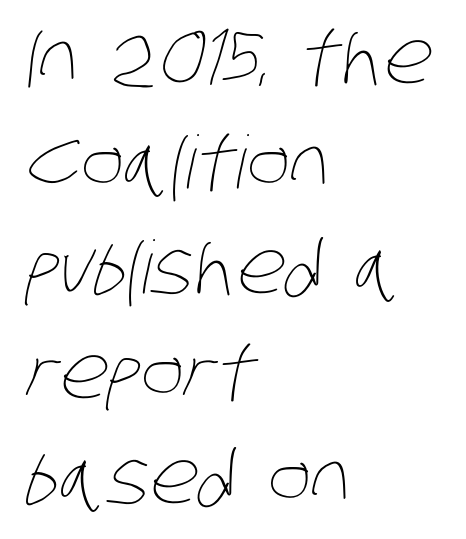
The image shows 73 px thin, condensed type; set left-aligned, normal line spacing (1.44x), normal letter spacing, not underlined; low stroke contrast and a large x-height.
